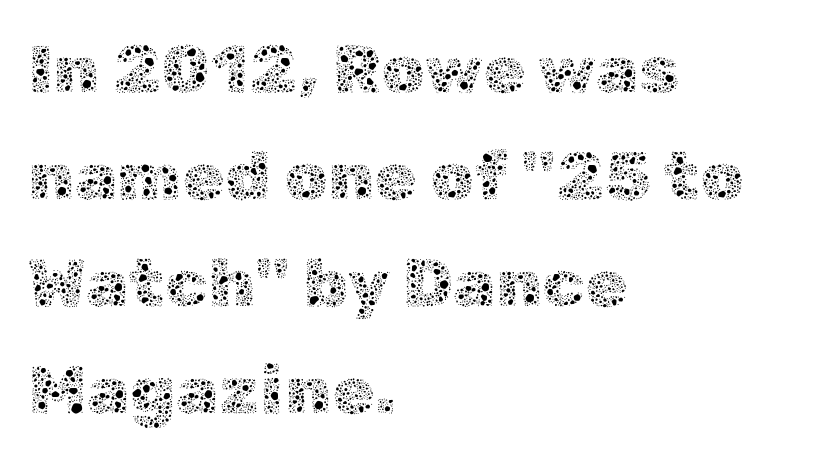
Ascenders rise straight up at ninety degrees. The lines in this sample share a left origin and differ only in where they stop. Stems and bowls with no extra thickness — not bold. Clear beneath every line of the passage. Does the leading feel generous? No, just average. The letters advance in unequal steps, a hallmark of proportional type.
